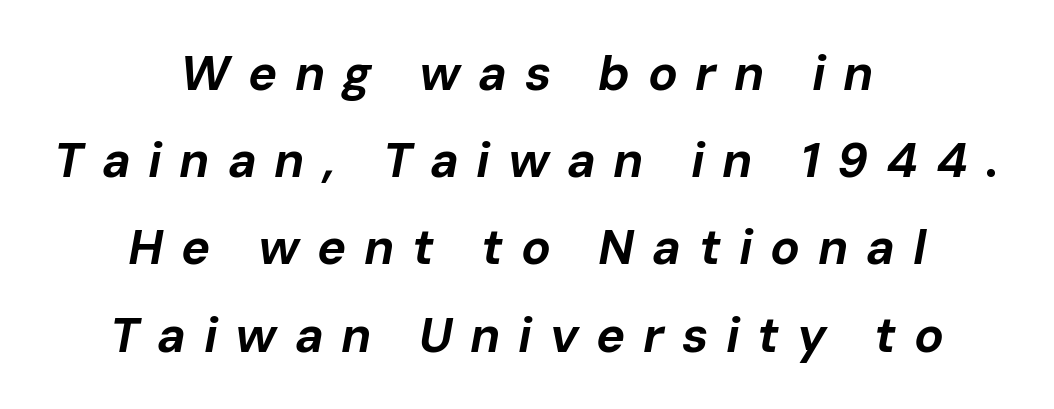
{"italic": "yes", "lean": "right", "slant_degrees": 10, "bold": "yes", "weight": "bold", "width": "normal", "stroke_contrast": "low", "x_height": "medium", "monospaced": "no", "underline": "no", "align": "center", "line_spacing_ratio": 1.78, "letter_spacing": "wide", "letter_spacing_em": 0.36, "glyph_px": 49}
